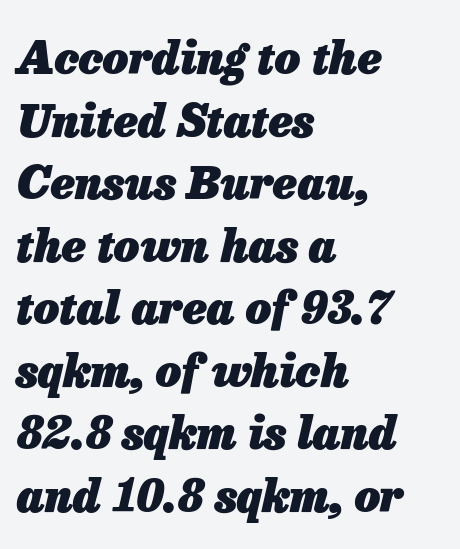
Q: Is the text bold? A: Yes.
Q: Is the text italic (slanted)? A: Yes, it leans right by about 13 degrees.
Q: Is the text underlined? A: No.
Q: How is the paragraph aligned? A: Left-aligned.
Q: Is the spacing between letters normal or unusually wide? A: Normal.
Q: Is the spacing between lines tight, normal or loose? A: Normal.
Q: Width (condensed, normal, or wide)? A: Normal.
Q: Stroke contrast? A: Low.
Q: x-height? A: Medium.
Q: Monospaced? A: No.
